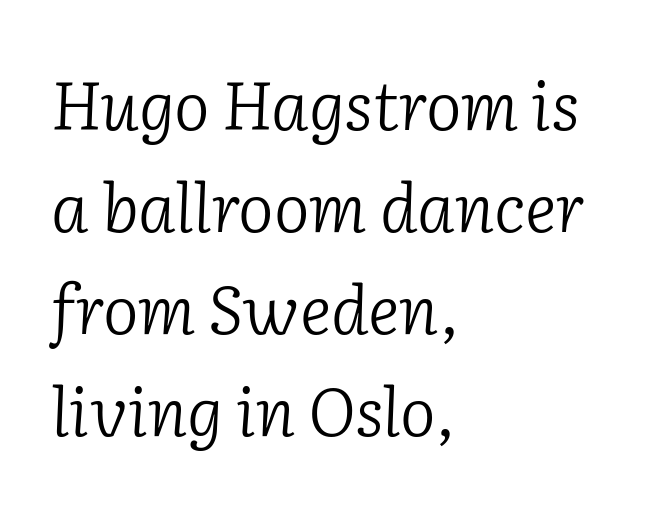
Q: Is the text bold? A: No.
Q: Is the text italic (slanted)? A: Yes, it leans right by about 2 degrees.
Q: Is the typeface a serif or a sans-serif typeface? A: Serif.
Q: Is the text underlined? A: No.
Q: How is the paragraph aligned? A: Left-aligned.
Q: Is the spacing between letters normal or unusually wide? A: Normal.
Q: Is the spacing between lines tight, normal or loose? A: Normal.
Q: Width (condensed, normal, or wide)? A: Normal.
Q: Stroke contrast? A: Low.
Q: x-height? A: Medium.
Q: Monospaced? A: No.
